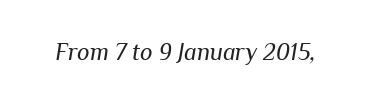
The image shows 24 px text type, italic (leaning right); set normal letter spacing, not underlined.
